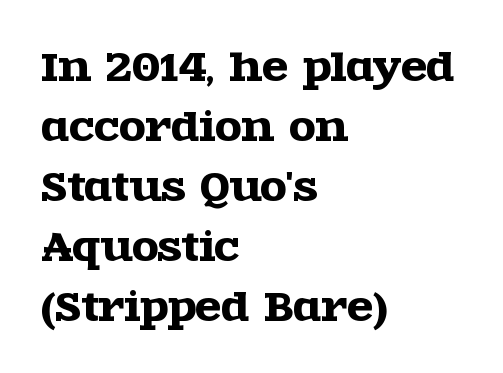
The image shows 38 px wide serif type, upright; set left-aligned, normal line spacing (1.58x), normal letter spacing, not underlined; a large x-height.
